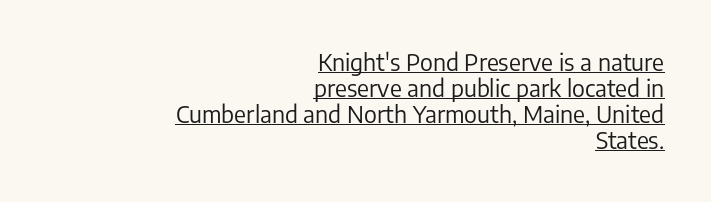
{"italic": "no", "bold": "no", "underline": "yes", "align": "right", "line_spacing": "tight", "line_spacing_ratio": 1.13, "letter_spacing": "normal", "letter_spacing_em": 0.0, "glyph_px": 23}
